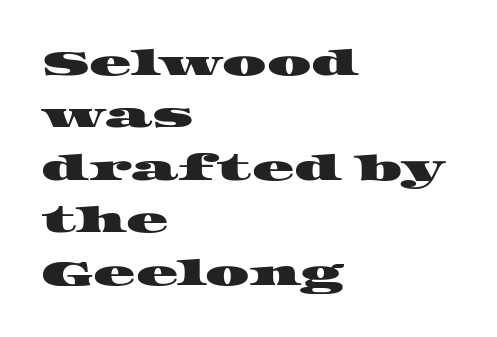
{"serif": "yes", "width": "wide", "stroke_contrast": "high", "x_height": "large", "monospaced": "no", "underline": "no", "align": "left", "line_spacing": "normal", "line_spacing_ratio": 1.5, "letter_spacing": "normal", "letter_spacing_em": 0.0, "glyph_px": 35}
